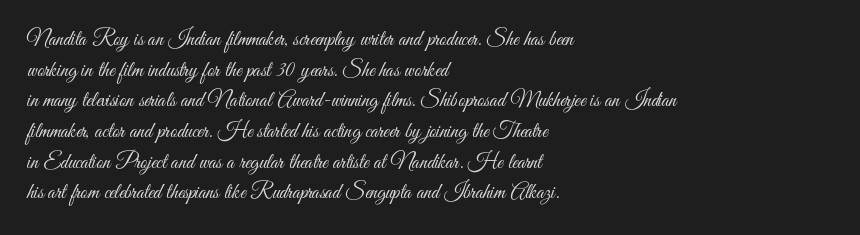
The strip under each line holds only bare page. The lines in this sample share a left origin and differ only in where they stop. The block of text has a typical density, with ordinary space between rows. A typesetter would call this zero additional tracking. Each stroke keeps to a modest, everyday thickness or less.
